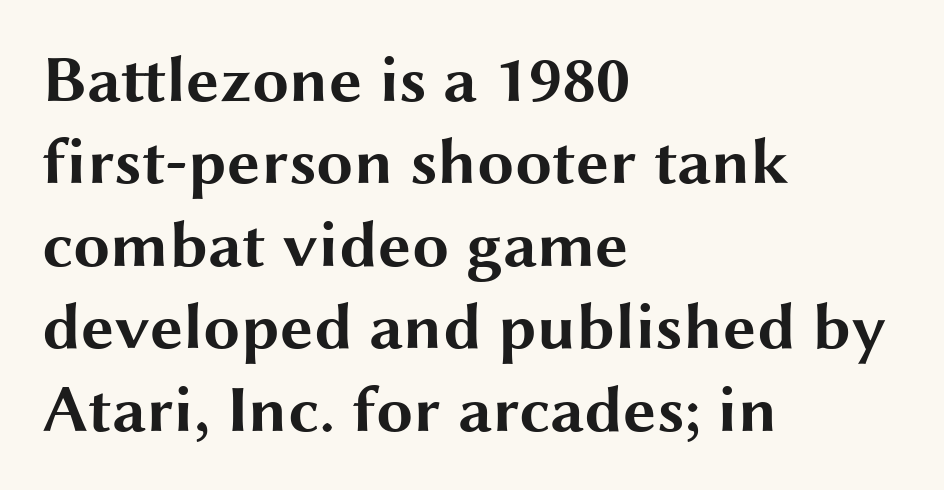
Q: Is the text bold? A: Yes.
Q: Is the text italic (slanted)? A: No, it is upright.
Q: Is the typeface a serif or a sans-serif typeface? A: Sans-serif.
Q: Is the text underlined? A: No.
Q: How is the paragraph aligned? A: Left-aligned.
Q: Is the spacing between letters normal or unusually wide? A: Normal.
Q: Is the spacing between lines tight, normal or loose? A: Normal.
Q: Width (condensed, normal, or wide)? A: Wide.
Q: Stroke contrast? A: Medium.
Q: x-height? A: Medium.
Q: Monospaced? A: No.
